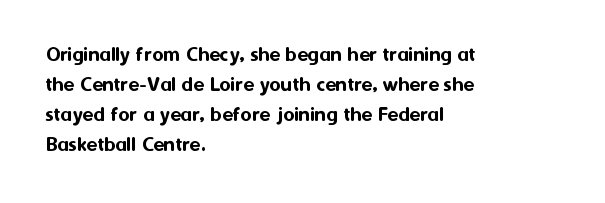
Q: Is the text italic (slanted)? A: No, it is upright.
Q: Is the text underlined? A: No.
Q: How is the paragraph aligned? A: Left-aligned.
Q: Is the spacing between letters normal or unusually wide? A: Normal.
Q: Is the spacing between lines tight, normal or loose? A: Normal.
